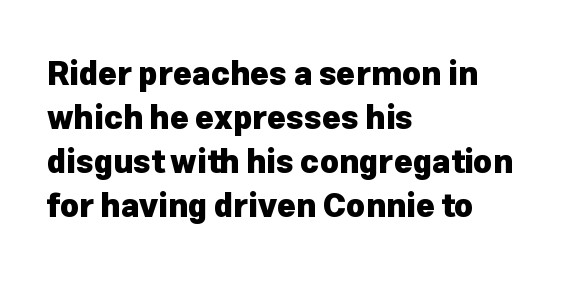
The image shows 32 px heavy sans-serif type, upright; set left-aligned, normal line spacing (1.38x), normal letter spacing, not underlined; low stroke contrast and a medium x-height.
